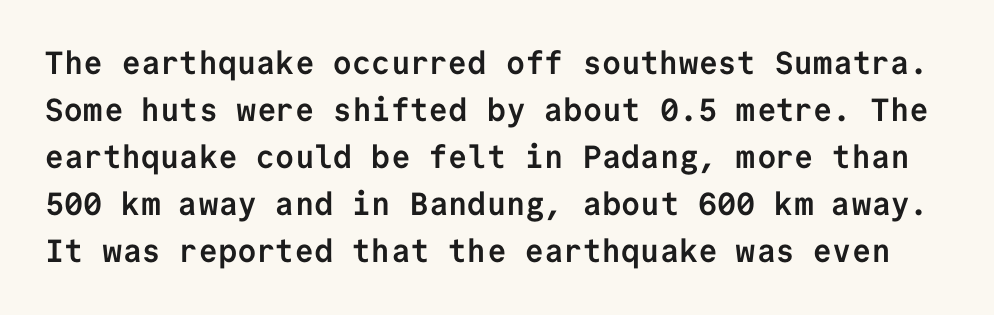
Tracking here is standard; glyphs follow each other at the usual distance. Line spacing here is normal. Spacing verdict: monospaced, one width for all characters. Serif or sans? Sans — the stroke terminals are bare.
